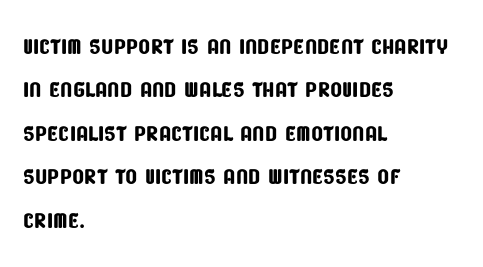
Q: Is the typeface a serif or a sans-serif typeface? A: Sans-serif.
Q: Is the text underlined? A: No.
Q: How is the paragraph aligned? A: Left-aligned.
Q: Is the spacing between letters normal or unusually wide? A: Normal.
Q: Is the spacing between lines tight, normal or loose? A: Normal.
Q: Width (condensed, normal, or wide)? A: Condensed.
Q: Stroke contrast? A: Low.
Q: x-height? A: Large.
Q: Monospaced? A: No.
